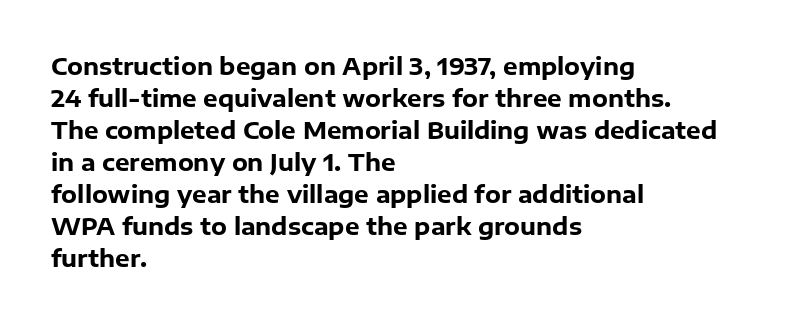
Compared with typical paragraphs, the rows here are spaced about the same. In terms of posture, this sample is upright. You'd pick this weight for a headline — it's a proper bold. Typeset ragged right — the left edge is the straight one.
